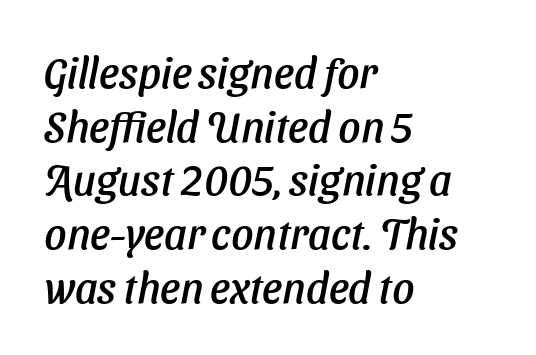
Q: Is the text italic (slanted)? A: Yes, it leans right by about 11 degrees.
Q: Is the text underlined? A: No.
Q: How is the paragraph aligned? A: Left-aligned.
Q: Is the spacing between letters normal or unusually wide? A: Normal.
Q: Is the spacing between lines tight, normal or loose? A: Normal.
Q: Width (condensed, normal, or wide)? A: Normal.
Q: Stroke contrast? A: Low.
Q: x-height? A: Medium.
Q: Monospaced? A: No.
